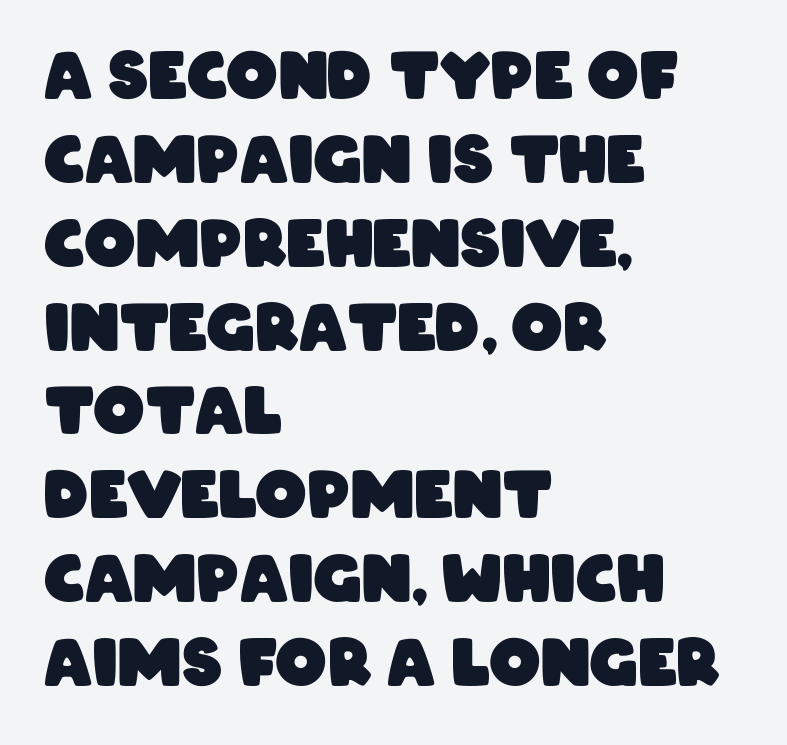
The image shows 64 px heavy, condensed sans-serif type; set left-aligned, normal line spacing (1.31x), normal letter spacing, not underlined; low stroke contrast and a large x-height.
